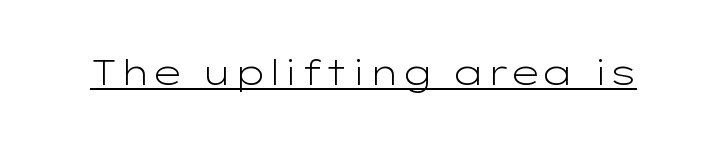
Q: Is the text bold? A: No.
Q: Is the text italic (slanted)? A: No, it is upright.
Q: Is the typeface a serif or a sans-serif typeface? A: Sans-serif.
Q: Is the text underlined? A: Yes.
Q: Is the spacing between letters normal or unusually wide? A: Normal.
Q: Width (condensed, normal, or wide)? A: Wide.
Q: Stroke contrast? A: Low.
Q: x-height? A: Medium.
Q: Monospaced? A: No.
